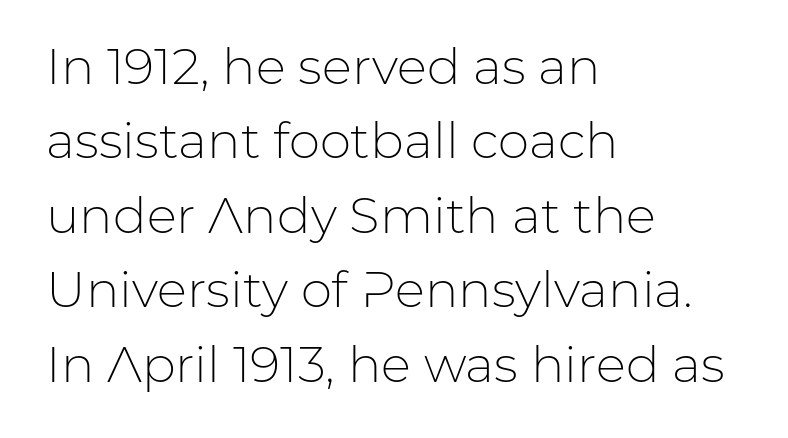
The image shows 50 px light sans-serif type, upright; set left-aligned, normal line spacing (1.49x), normal letter spacing, not underlined; low stroke contrast and a medium x-height.
